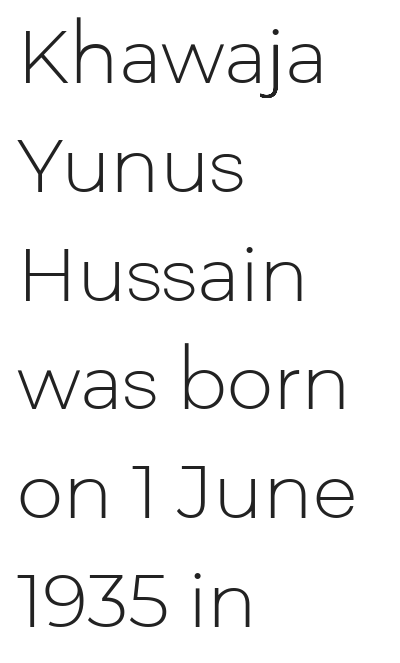
The image shows 74 px light sans-serif type, upright; set left-aligned, normal line spacing (1.47x), normal letter spacing, not underlined; low stroke contrast and a medium x-height.
